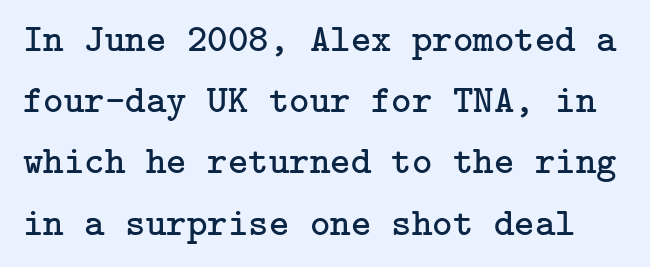
Ordinary non-slanted type is in use. Type without underlining. Vertically, the passage feels balanced, rows spaced as you'd expect. The text was rendered using a seriffed face with decorative stroke endings.
